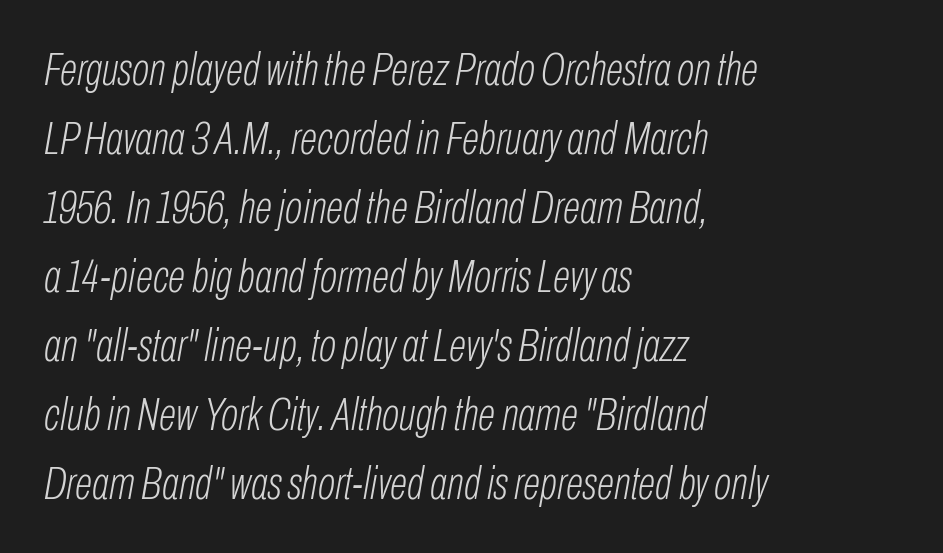
The image shows 46 px light, condensed type, italic (leaning right); set left-aligned, normal line spacing (1.5x), normal letter spacing, not underlined; low stroke contrast and a medium x-height.
